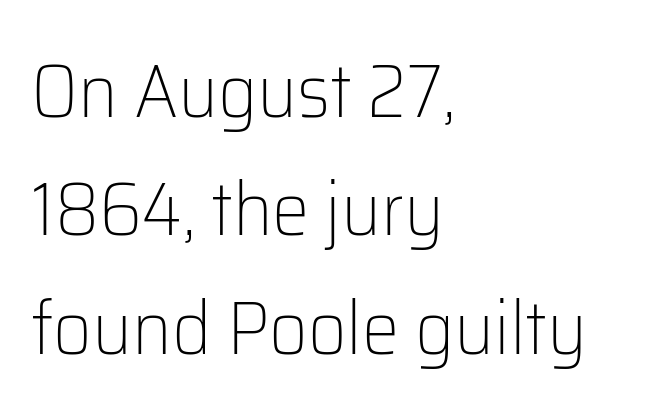
The image shows 75 px light sans-serif type, upright; set left-aligned, normal line spacing (1.58x), normal letter spacing, not underlined; low stroke contrast and a medium x-height.
